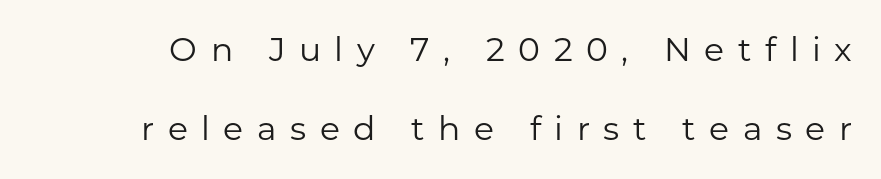
Q: Is the text bold? A: No.
Q: Is the text italic (slanted)? A: No, it is upright.
Q: Is the typeface a serif or a sans-serif typeface? A: Sans-serif.
Q: Is the text underlined? A: No.
Q: Is the spacing between letters normal or unusually wide? A: Unusually wide.
Q: Is the spacing between lines tight, normal or loose? A: Loose.
Q: Width (condensed, normal, or wide)? A: Normal.
Q: Stroke contrast? A: Low.
Q: x-height? A: Medium.
Q: Monospaced? A: No.
